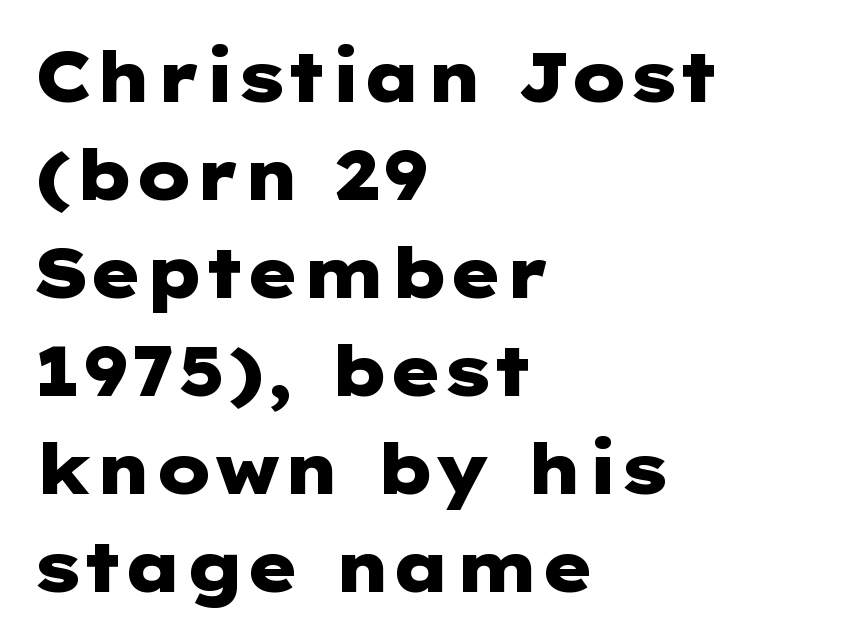
{"serif": "no", "italic": "no", "bold": "yes", "weight": "heavy", "width": "wide", "stroke_contrast": "low", "x_height": "medium", "underline": "no", "align": "left", "line_spacing": "normal", "line_spacing_ratio": 1.42, "letter_spacing": "normal", "letter_spacing_em": 0.0, "glyph_px": 69}
